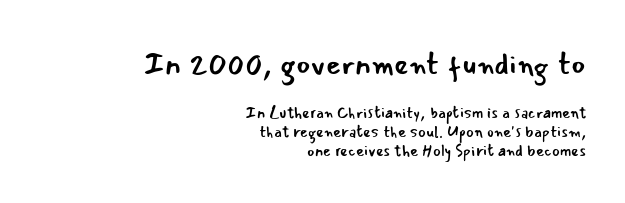
The image shows 31 px regular-weight sans-serif type, upright; set right-aligned, line spacing 1.17x, normal letter spacing, not underlined; the first (top) block is 1.94x larger; low stroke contrast and a small x-height.
